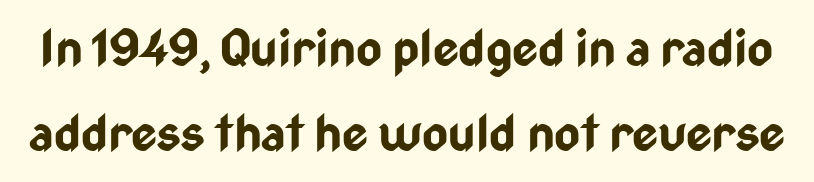
The image shows 50 px bold, condensed sans-serif type, upright; set line spacing 1.71x, normal letter spacing, not underlined; low stroke contrast and a medium x-height.
